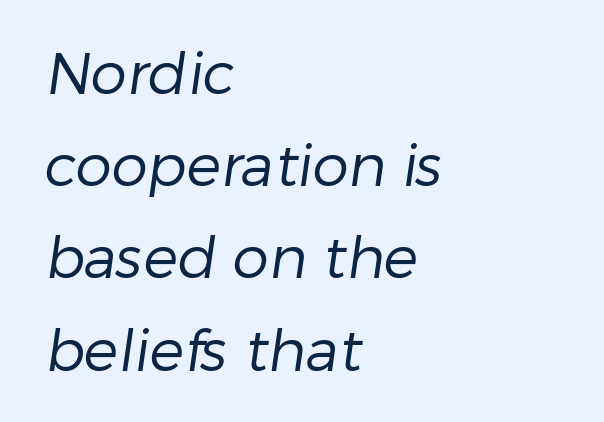
Q: Is the text bold? A: No.
Q: Is the typeface a serif or a sans-serif typeface? A: Sans-serif.
Q: Is the text underlined? A: No.
Q: How is the paragraph aligned? A: Left-aligned.
Q: Is the spacing between letters normal or unusually wide? A: Normal.
Q: Is the spacing between lines tight, normal or loose? A: Normal.
Q: Width (condensed, normal, or wide)? A: Normal.
Q: Stroke contrast? A: Low.
Q: x-height? A: Medium.
Q: Monospaced? A: No.
